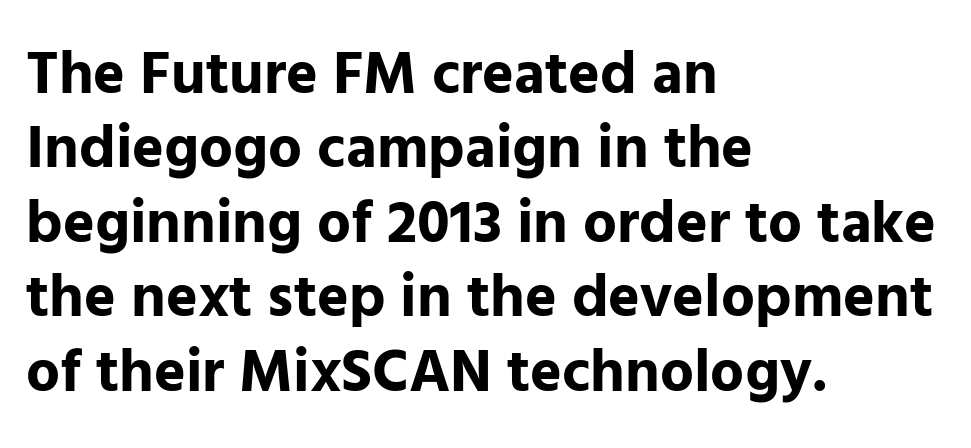
The image shows 60 px bold sans-serif type, upright; set left-aligned, line spacing 1.24x, normal letter spacing, not underlined; low stroke contrast and a medium x-height.
